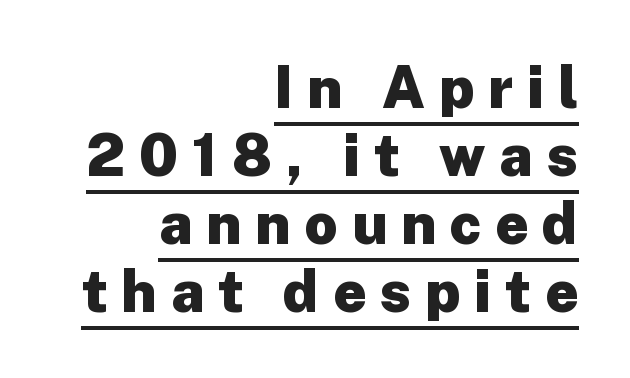
{"serif": "no", "italic": "no", "bold": "yes", "weight": "heavy", "width": "normal", "stroke_contrast": "low", "x_height": "medium", "monospaced": "no", "underline": "yes", "align": "right", "line_spacing_ratio": 1.17, "letter_spacing": "wide", "letter_spacing_em": 0.24, "glyph_px": 58}
